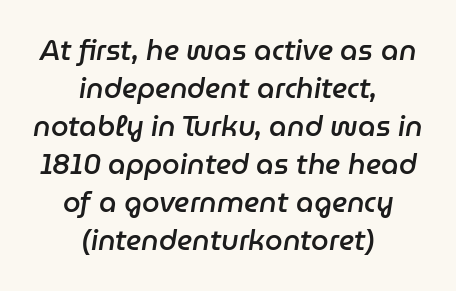
Horizontally, the lines are justified to the midpoint only. The foot of each line stays bare and open. Compared with typical body copy, the letter spacing here is the same. The letters advance in unequal steps, a hallmark of proportional type. A normal amount of white space separates one row of letters from the next. The typesetting leans somewhat heavy: a semibold.
